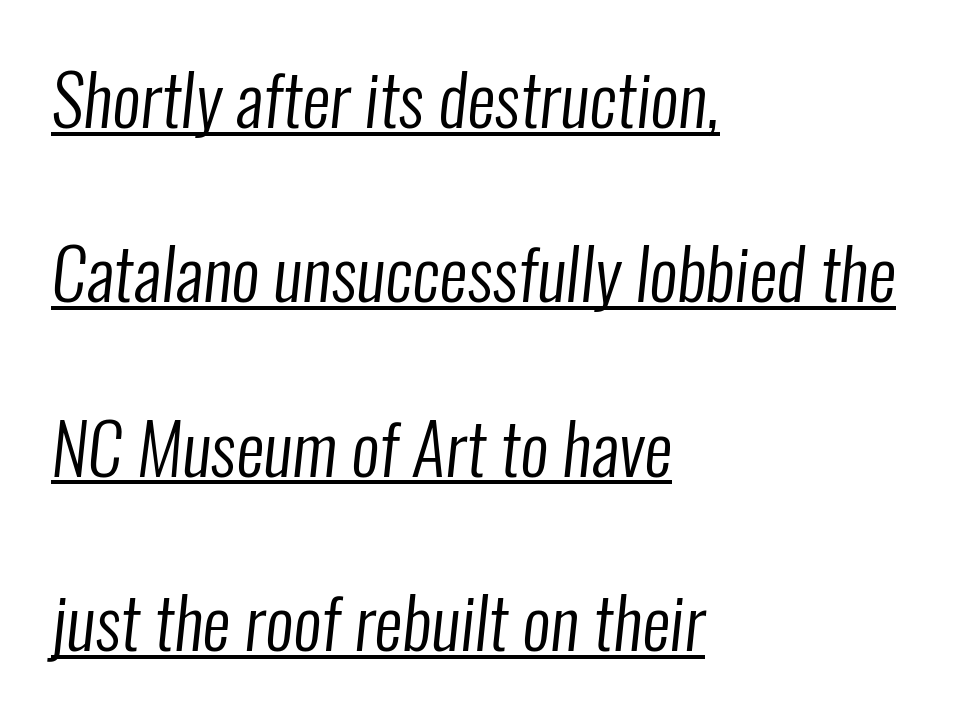
Q: Is the text bold? A: No.
Q: Is the typeface a serif or a sans-serif typeface? A: Sans-serif.
Q: Is the text underlined? A: Yes.
Q: How is the paragraph aligned? A: Left-aligned.
Q: Is the spacing between letters normal or unusually wide? A: Normal.
Q: Is the spacing between lines tight, normal or loose? A: Loose.
Q: Width (condensed, normal, or wide)? A: Condensed.
Q: Stroke contrast? A: Low.
Q: x-height? A: Medium.
Q: Monospaced? A: No.
